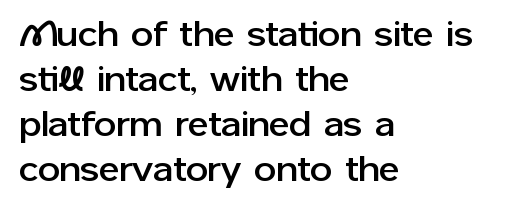
{"serif": "no", "italic": "no", "width": "normal", "stroke_contrast": "low", "x_height": "medium", "monospaced": "no", "underline": "no", "align": "left", "line_spacing": "normal", "line_spacing_ratio": 1.29, "letter_spacing": "normal", "letter_spacing_em": 0.0, "glyph_px": 35}
